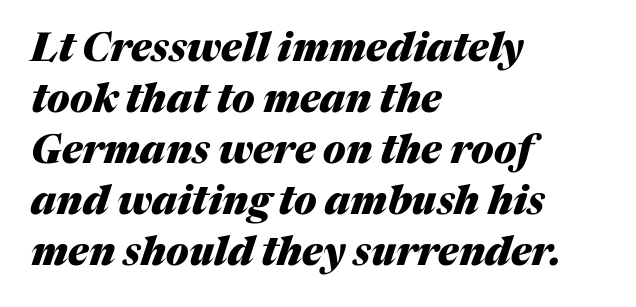
Q: Is the text bold? A: Yes.
Q: Is the text italic (slanted)? A: Yes, it leans right by about 17 degrees.
Q: Is the text underlined? A: No.
Q: How is the paragraph aligned? A: Left-aligned.
Q: Is the spacing between letters normal or unusually wide? A: Normal.
Q: Is the spacing between lines tight, normal or loose? A: Normal.
Q: Width (condensed, normal, or wide)? A: Normal.
Q: Stroke contrast? A: Medium.
Q: x-height? A: Medium.
Q: Monospaced? A: No.
